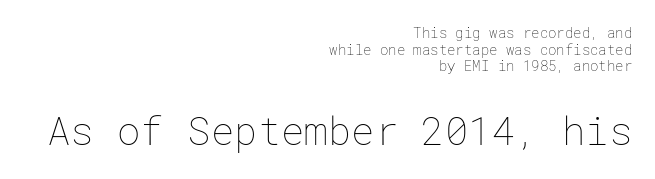
The image shows 39 px thin type, upright; set right-aligned, line spacing 1.18x, normal letter spacing, not underlined; the second (bottom) block is 2.79x larger; low stroke contrast and a medium x-height.
